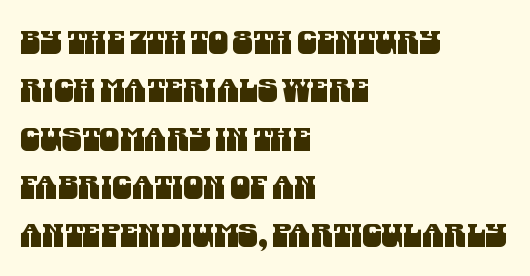
The image shows 32 px condensed sans-serif type; set left-aligned, normal line spacing (1.51x), normal letter spacing, not underlined; medium stroke contrast and a large x-height.
